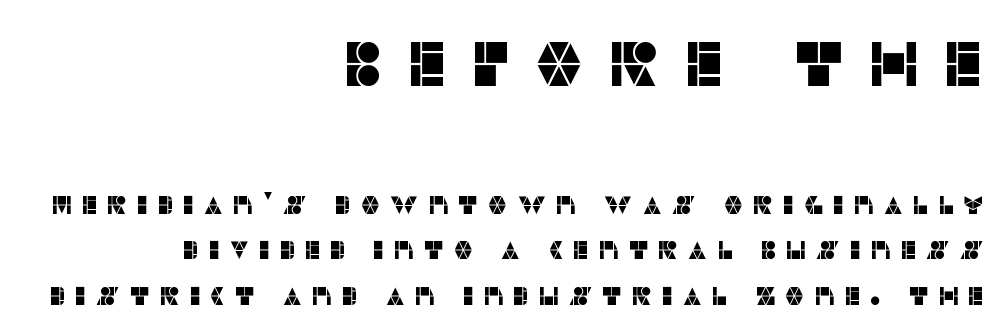
The image shows 63 px sans-serif type, upright; set right-aligned, line spacing 1.83x, unusually wide letter spacing (+0.35 em), not underlined; the first (top) block is 2.52x larger; low stroke contrast and a large x-height.
